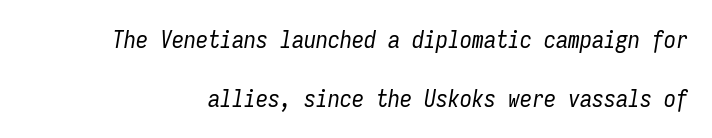
{"italic": "yes", "lean": "right", "slant_degrees": 9, "bold": "no", "underline": "no", "line_spacing": "loose", "line_spacing_ratio": 2.44, "letter_spacing": "normal", "letter_spacing_em": 0.0, "glyph_px": 24}
